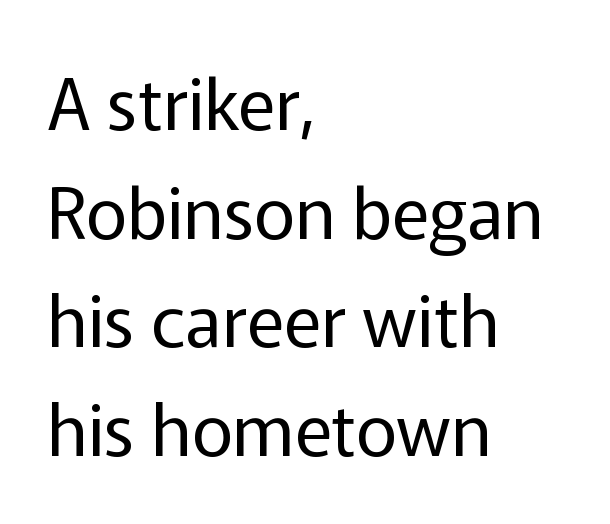
The image shows 71 px regular-weight sans-serif type, upright; set left-aligned, normal line spacing (1.53x), normal letter spacing, not underlined; low stroke contrast and a medium x-height.
